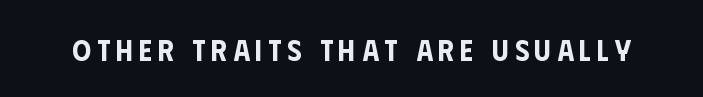
{"serif": "no", "italic": "no", "width": "condensed", "stroke_contrast": "low", "x_height": "large", "monospaced": "no", "underline": "no", "glyph_px": 30}
